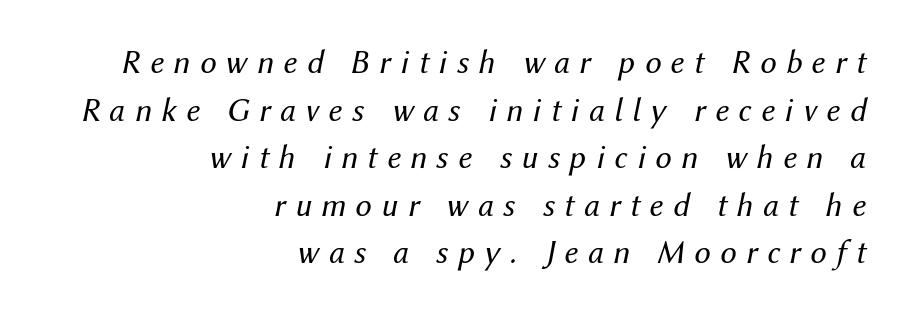
Q: Is the text bold? A: No.
Q: Is the text italic (slanted)? A: Yes, it leans right by about 12 degrees.
Q: Is the text underlined? A: No.
Q: How is the paragraph aligned? A: Right-aligned.
Q: Is the spacing between letters normal or unusually wide? A: Unusually wide.
Q: Is the spacing between lines tight, normal or loose? A: Normal.
Q: Width (condensed, normal, or wide)? A: Normal.
Q: Stroke contrast? A: Medium.
Q: x-height? A: Medium.
Q: Monospaced? A: No.
